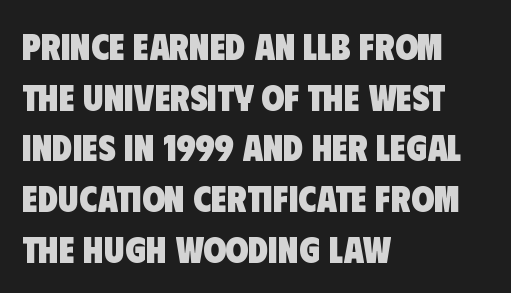
The image shows 37 px heavy, condensed sans-serif type; set left-aligned, normal line spacing (1.37x), normal letter spacing, not underlined; low stroke contrast and a large x-height.
